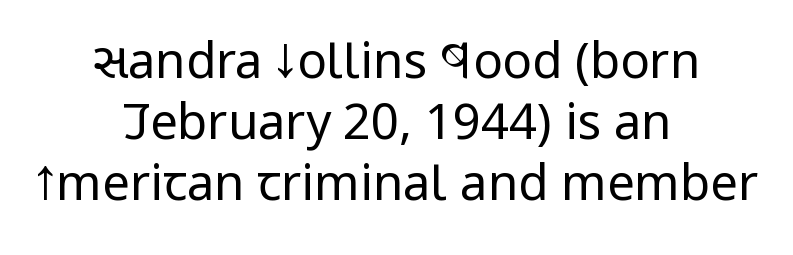
The specimen reads as upright at a glance. These lines keep a tight, regular rhythm from letter to letter. Stroke thickness stays within the range of a standard reading face or lighter. The designer left line spacing at the default.
